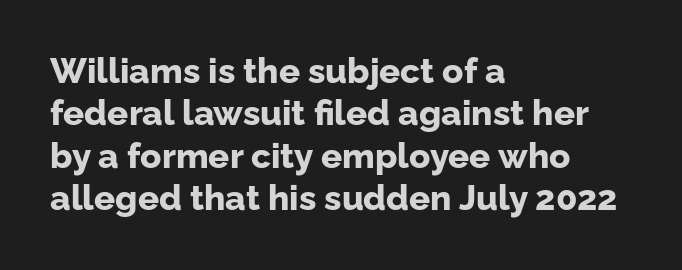
Q: Is the text bold? A: Yes.
Q: Is the text italic (slanted)? A: No, it is upright.
Q: Is the typeface a serif or a sans-serif typeface? A: Sans-serif.
Q: Is the text underlined? A: No.
Q: How is the paragraph aligned? A: Left-aligned.
Q: Is the spacing between letters normal or unusually wide? A: Normal.
Q: Width (condensed, normal, or wide)? A: Normal.
Q: Stroke contrast? A: Low.
Q: x-height? A: Medium.
Q: Monospaced? A: No.
